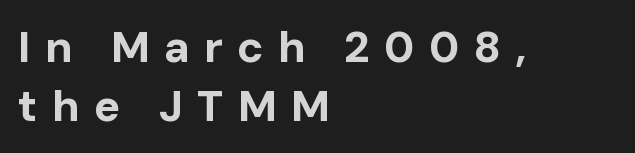
Grotesque or geometric, the face here clearly has no serifs. These lines are rendered in a variable-pitch font. Summary of weight: heavy, a full bold. Students, note that the glyphs here are deliberately spaced far apart.
